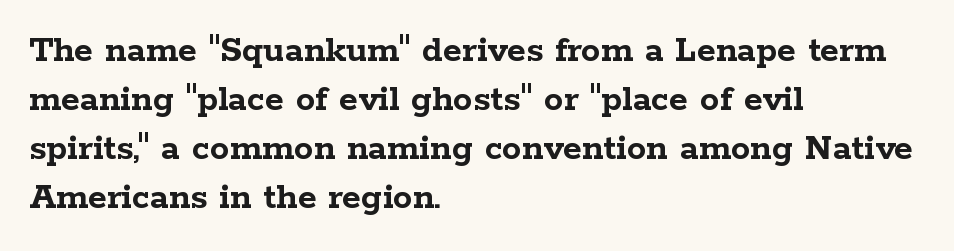
The font's upright variant was chosen for this text. These lines keep a tight, regular rhythm from letter to letter. The letters advance in unequal steps, a hallmark of proportional type. The letters are bold, with thick, heavy strokes. What kind of face is this? One with serifs.
